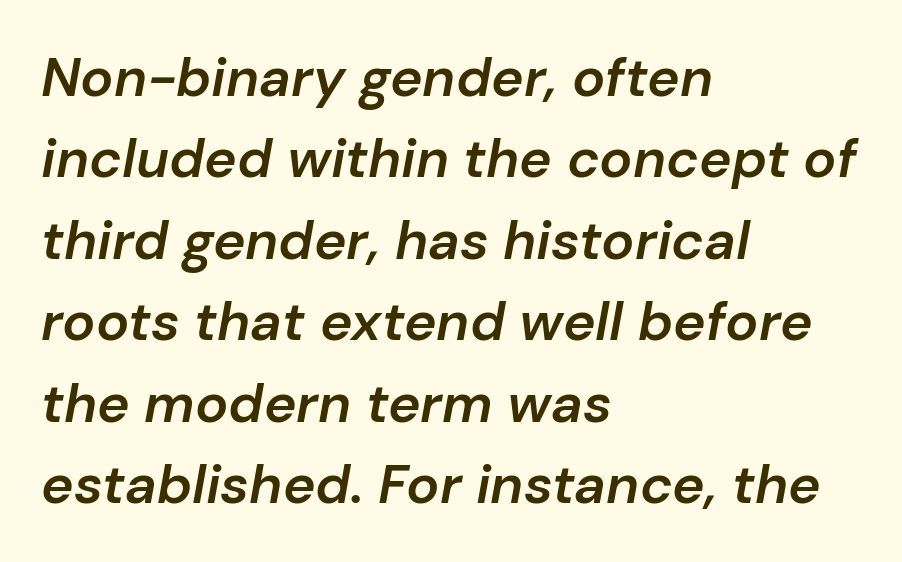
The image shows 55 px semibold type, italic (leaning right); set left-aligned, normal line spacing (1.48x), normal letter spacing, not underlined; low stroke contrast and a medium x-height.
